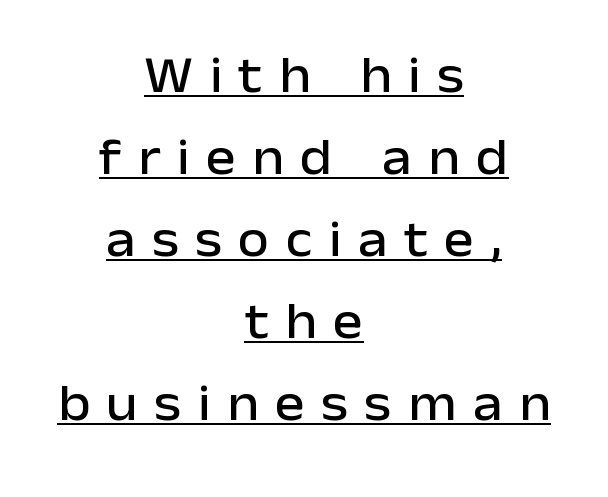
{"serif": "no", "italic": "no", "width": "normal", "stroke_contrast": "low", "x_height": "medium", "monospaced": "no", "underline": "yes", "align": "center", "line_spacing": "normal", "line_spacing_ratio": 1.61, "letter_spacing": "wide", "letter_spacing_em": 0.32, "glyph_px": 51}
